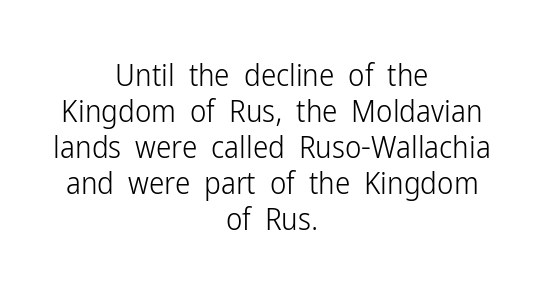
Is the block centered? Yes — each line is placed symmetrically about the middle. The line texture is even and compact thanks to regular tracking. Each letter keeps its own natural width here, so spacing adapts to shape. This is sans-serif lettering, the kind often seen on screens and signage.
